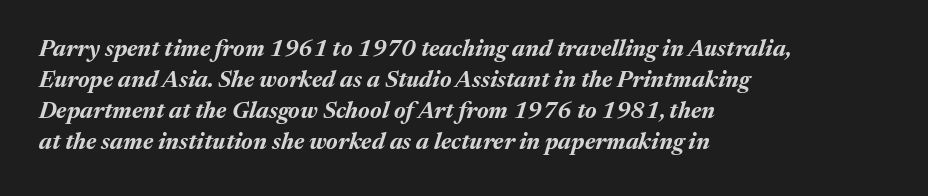
The specimen omits any rule beneath the text block's lines. Is the letter spacing exaggerated? No — it looks like the ordinary default. The text carries the slant typical of an italic or oblique font. If you measured baseline to baseline, you'd find a middling distance.
